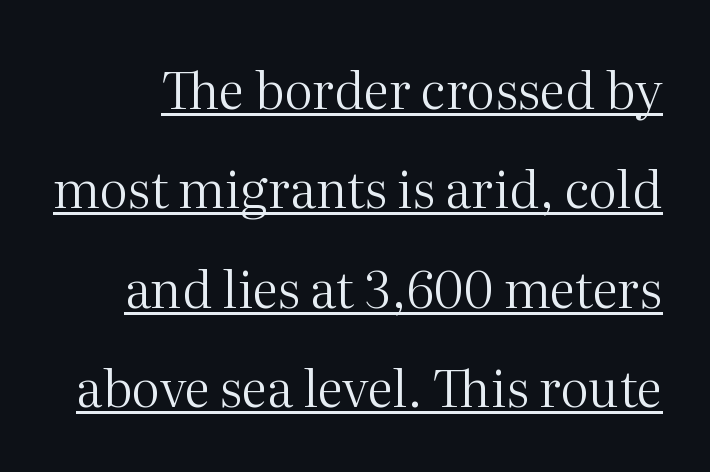
{"serif": "yes", "italic": "no", "bold": "no", "weight": "regular", "width": "normal", "stroke_contrast": "medium", "x_height": "medium", "monospaced": "no", "underline": "yes", "line_spacing": "loose", "line_spacing_ratio": 1.95, "letter_spacing": "normal", "letter_spacing_em": 0.0, "glyph_px": 51}
